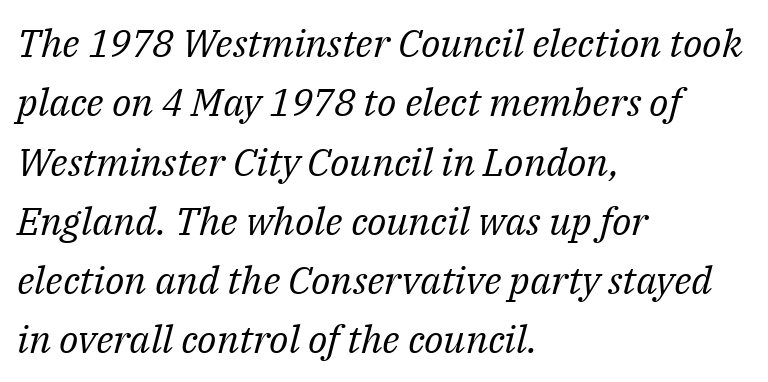
{"serif": "yes", "italic": "yes", "lean": "right", "slant_degrees": 14, "bold": "no", "weight": "regular", "width": "normal", "stroke_contrast": "medium", "x_height": "medium", "monospaced": "no", "underline": "no", "align": "left", "line_spacing": "normal", "line_spacing_ratio": 1.52, "letter_spacing": "normal", "letter_spacing_em": 0.0, "glyph_px": 39}
